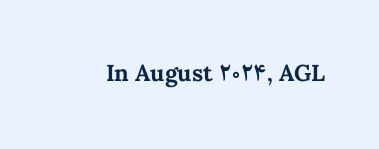
Q: Is the text bold? A: Yes.
Q: Is the text italic (slanted)? A: No, it is upright.
Q: Is the text underlined? A: No.
Q: Is the spacing between letters normal or unusually wide? A: Normal.
